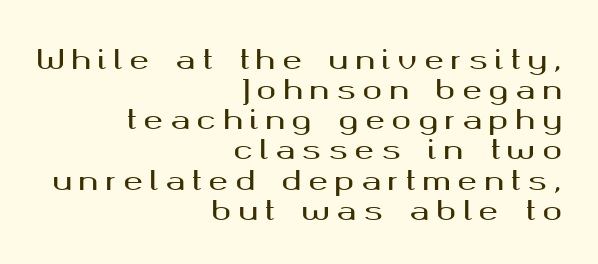
{"italic": "no", "underline": "no", "align": "right", "line_spacing_ratio": 1.16, "letter_spacing": "wide", "letter_spacing_em": 0.27, "glyph_px": 26}
